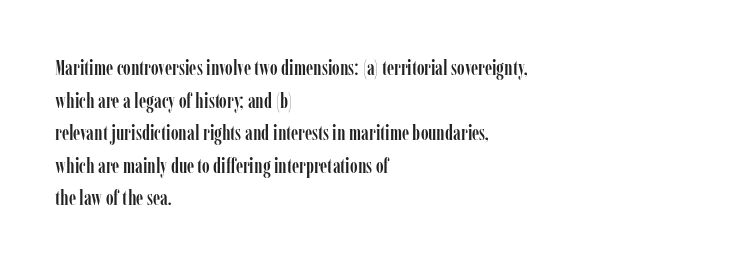
The image shows 21 px text type, upright; set left-aligned, normal line spacing (1.55x), normal letter spacing, not underlined.
